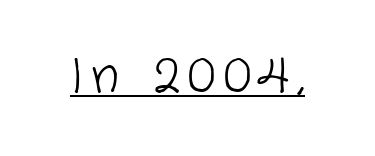
Q: Is the text bold? A: No.
Q: Is the typeface a serif or a sans-serif typeface? A: Sans-serif.
Q: Is the text underlined? A: Yes.
Q: Width (condensed, normal, or wide)? A: Normal.
Q: Stroke contrast? A: Low.
Q: x-height? A: Medium.
Q: Monospaced? A: No.
